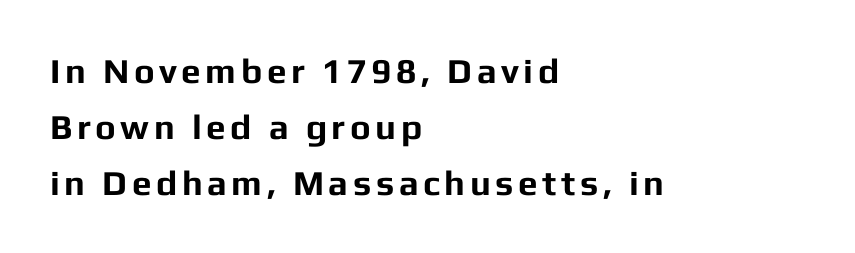
The image shows 35 px bold sans-serif type, upright; set left-aligned, normal line spacing (1.6x), not underlined; low stroke contrast and a medium x-height.
